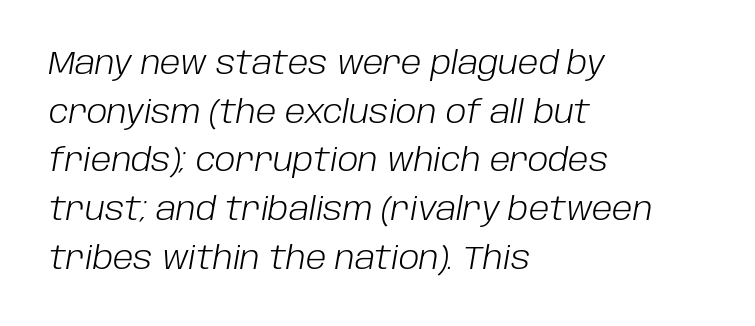
{"italic": "yes", "lean": "right", "slant_degrees": 10, "bold": "no", "weight": "light", "width": "normal", "stroke_contrast": "low", "x_height": "large", "monospaced": "no", "underline": "no", "align": "left", "line_spacing": "normal", "line_spacing_ratio": 1.57, "letter_spacing": "normal", "letter_spacing_em": 0.0, "glyph_px": 31}
